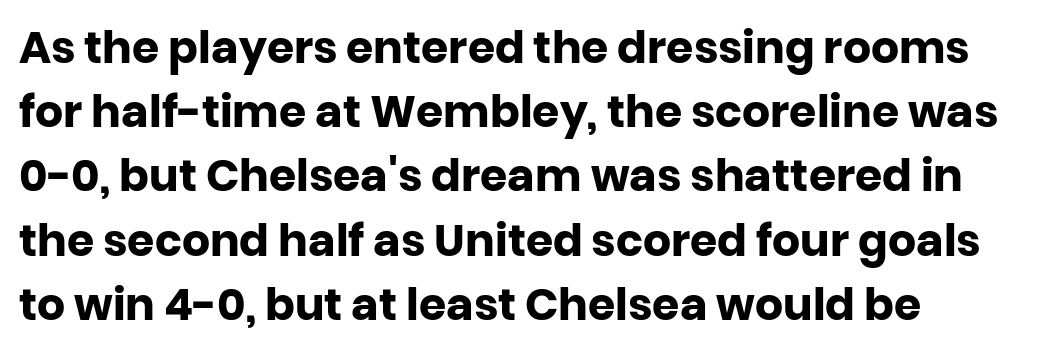
Regarding serifs, this sample does without them. The lines sit at an ordinary, default distance from one another. Do the characters align in a grid? No, the font is proportional. Characters remain perfectly vertical along every line.
